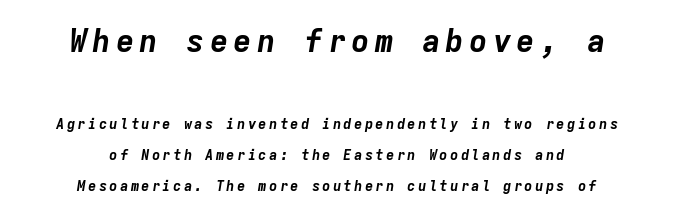
The zone under the glyphs is completely vacant. Fixed-width glyphs throughout — classic coding-font behaviour. Size contrast runs from large at the top to small at the bottom. Does the copy run flush right? No — it is centered line by line. Set as a true bold cut, around the 700 mark. Leading is clearly above the norm, producing a sparse column.
